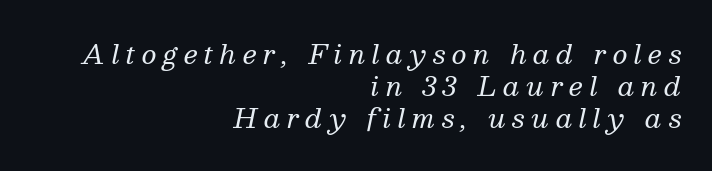
{"italic": "yes", "lean": "right", "slant_degrees": 13, "bold": "no", "underline": "no", "align": "right", "line_spacing_ratio": 1.23, "letter_spacing": "wide", "letter_spacing_em": 0.25, "glyph_px": 26}
